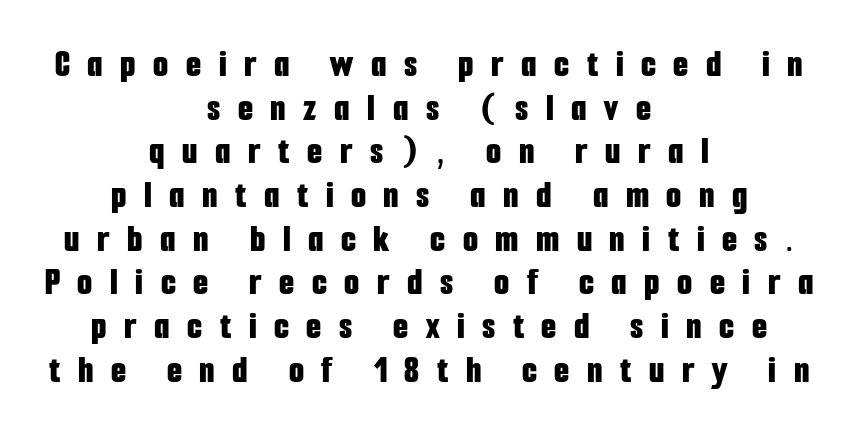
No feet cap the strokes, marking this as sans-serif type. Compared with an ordinary text face, these strokes are far heavier — a full bold. A typesetter would call this leading minimal, almost set solid. The face used here is proportionally spaced, like ordinary book or web type. Decoration check: the copy has no underline.
